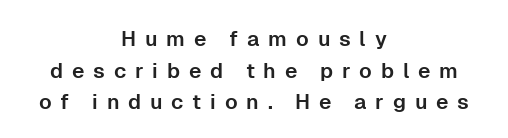
{"italic": "no", "underline": "no", "align": "center", "line_spacing": "normal", "line_spacing_ratio": 1.51, "letter_spacing": "wide", "letter_spacing_em": 0.42, "glyph_px": 21}
